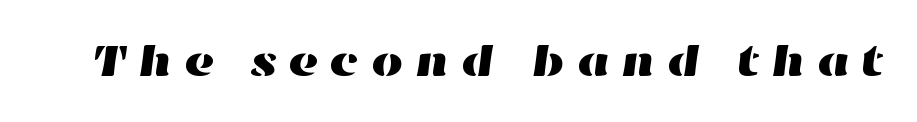
The image shows 46 px wide type; set unusually wide letter spacing (+0.23 em), not underlined; high stroke contrast and a medium x-height.
